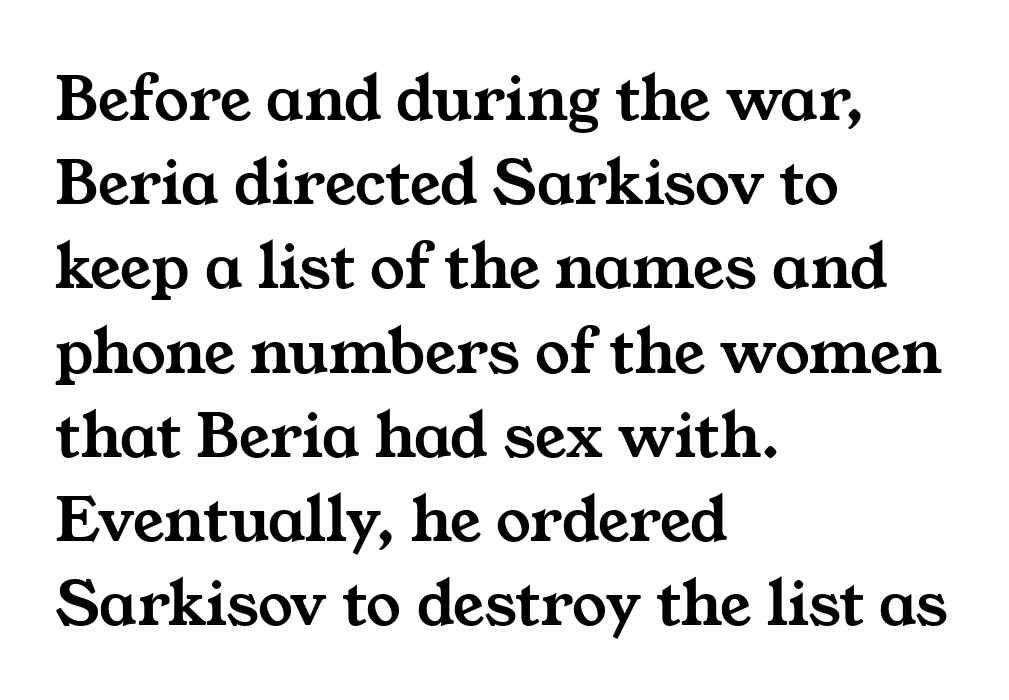
{"serif": "yes", "width": "wide", "stroke_contrast": "medium", "x_height": "medium", "monospaced": "no", "underline": "no", "align": "left", "line_spacing_ratio": 1.22, "letter_spacing": "normal", "letter_spacing_em": 0.0, "glyph_px": 69}
